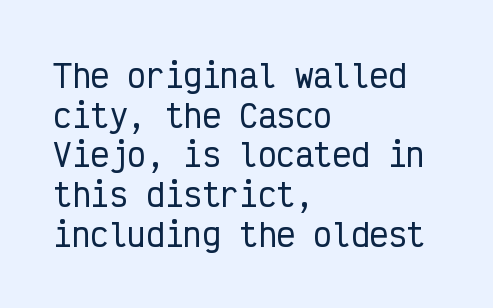
These lines are rendered in a fixed-pitch font. Characters follow at the spacing the type designer built in. Underlining? Definitely not there. A typesetter would mark this as roman, not italic.
